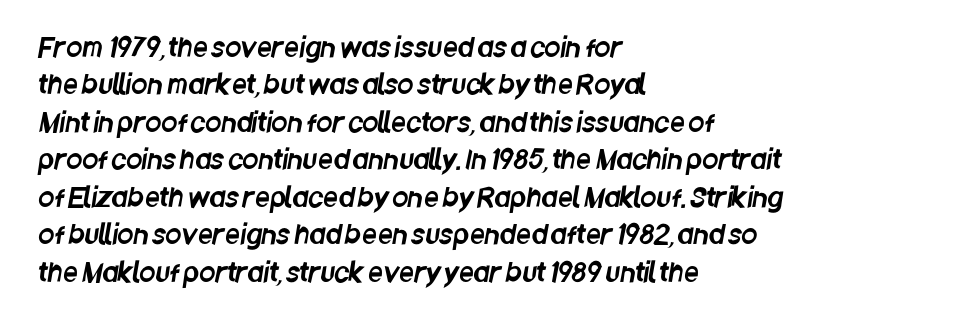
Q: Is the text underlined? A: No.
Q: How is the paragraph aligned? A: Left-aligned.
Q: Is the spacing between letters normal or unusually wide? A: Normal.
Q: Is the spacing between lines tight, normal or loose? A: Normal.
